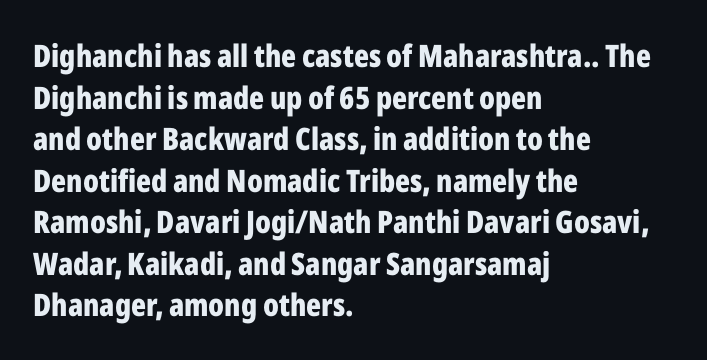
Q: Is the text bold? A: Yes.
Q: Is the text italic (slanted)? A: No, it is upright.
Q: Is the typeface a serif or a sans-serif typeface? A: Sans-serif.
Q: Is the text underlined? A: No.
Q: How is the paragraph aligned? A: Left-aligned.
Q: Is the spacing between letters normal or unusually wide? A: Normal.
Q: Is the spacing between lines tight, normal or loose? A: Normal.
Q: Width (condensed, normal, or wide)? A: Condensed.
Q: Stroke contrast? A: Low.
Q: x-height? A: Medium.
Q: Monospaced? A: No.
